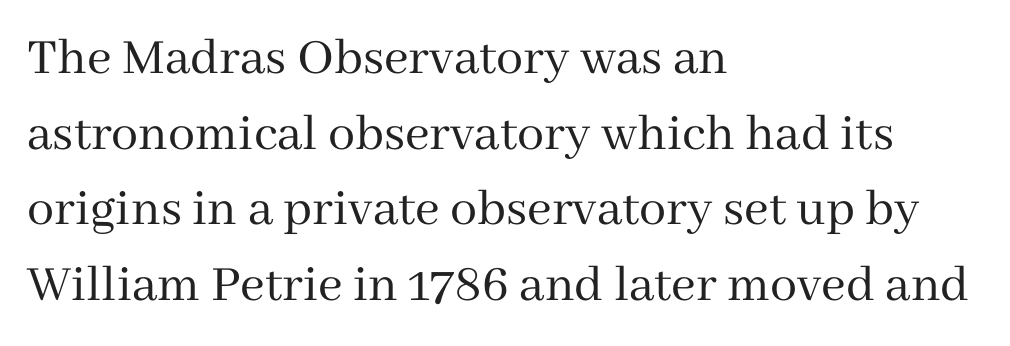
Q: Is the text bold? A: No.
Q: Is the text italic (slanted)? A: No, it is upright.
Q: Is the typeface a serif or a sans-serif typeface? A: Serif.
Q: Is the text underlined? A: No.
Q: How is the paragraph aligned? A: Left-aligned.
Q: Is the spacing between letters normal or unusually wide? A: Normal.
Q: Is the spacing between lines tight, normal or loose? A: Normal.
Q: Width (condensed, normal, or wide)? A: Normal.
Q: Stroke contrast? A: Medium.
Q: x-height? A: Medium.
Q: Monospaced? A: No.
